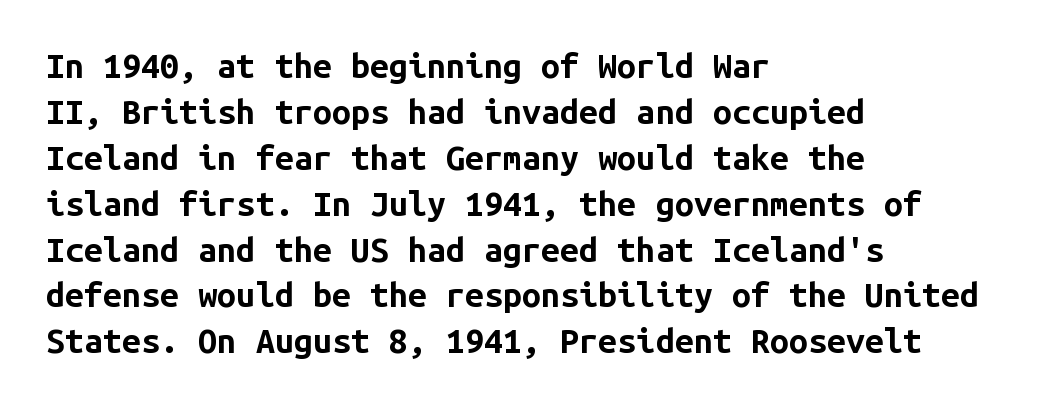
Notice how thick the strokes are: this is what a full bold looks like. Typographically, this falls in the sans-serif category. Reading down the column, the eye jumps a familiar distance to each next line. Ascenders rise straight up at ninety degrees.
